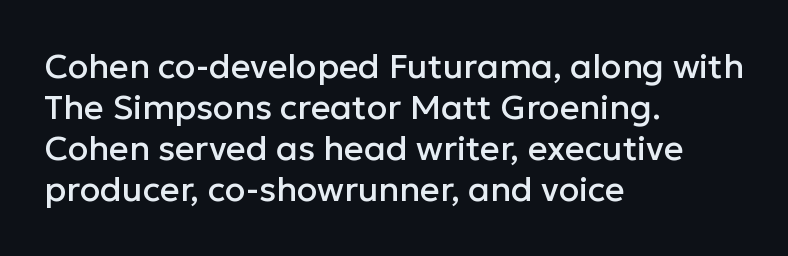
The image shows 34 px sans-serif type, upright; set left-aligned, line spacing 1.21x, normal letter spacing, not underlined; low stroke contrast and a medium x-height.
